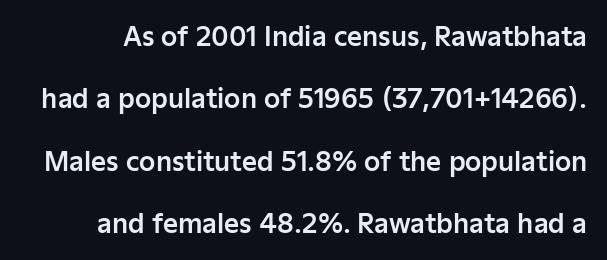
{"italic": "no", "underline": "no", "line_spacing": "loose", "line_spacing_ratio": 2.4, "letter_spacing": "normal", "letter_spacing_em": 0.0, "glyph_px": 26}
